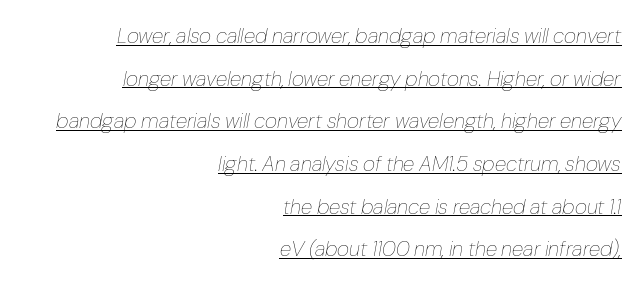
An italicized treatment has been applied to the whole sample. Short and long lines alike share a common ending point at right. Weight: in the light-to-regular range. Quick note: underline on. Between one letter and the next there's only the usual sliver of space. Horizontal bands of white between lines are thick stripes.
